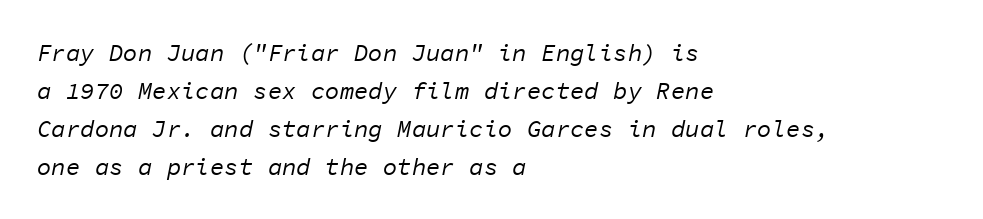
Q: Is the text bold? A: No.
Q: Is the text italic (slanted)? A: Yes, it leans right by about 11 degrees.
Q: Is the text underlined? A: No.
Q: How is the paragraph aligned? A: Left-aligned.
Q: Is the spacing between letters normal or unusually wide? A: Normal.
Q: Is the spacing between lines tight, normal or loose? A: Normal.
